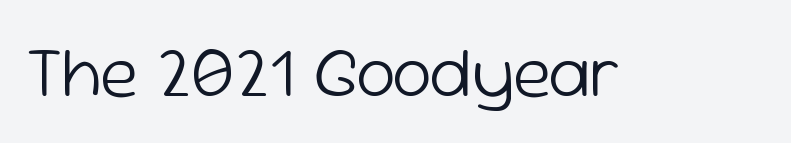
Q: Is the text bold? A: No.
Q: Is the text italic (slanted)? A: No, it is upright.
Q: Is the typeface a serif or a sans-serif typeface? A: Sans-serif.
Q: Is the text underlined? A: No.
Q: Is the spacing between letters normal or unusually wide? A: Normal.
Q: Width (condensed, normal, or wide)? A: Normal.
Q: Stroke contrast? A: Low.
Q: x-height? A: Medium.
Q: Monospaced? A: No.
